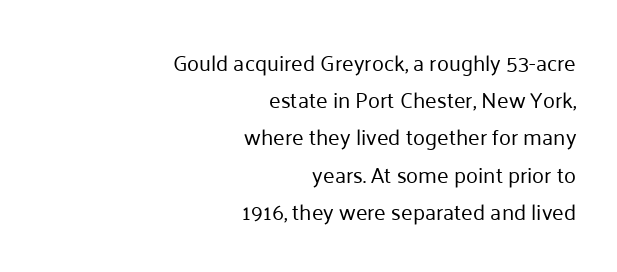
Q: Is the text bold? A: No.
Q: Is the text italic (slanted)? A: No, it is upright.
Q: Is the text underlined? A: No.
Q: How is the paragraph aligned? A: Right-aligned.
Q: Is the spacing between letters normal or unusually wide? A: Normal.
Q: Is the spacing between lines tight, normal or loose? A: Normal.
